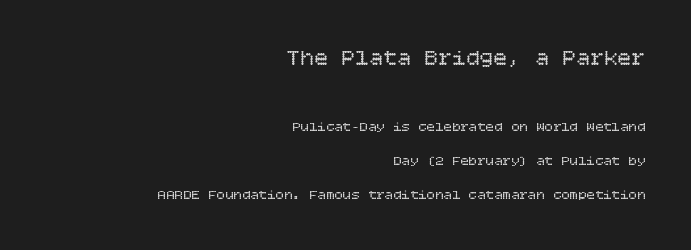
Descenders hang freely into open space. Rendered with straight, roman letterforms. Honestly, the rows look like they've been pulled way apart. The type is set solid horizontally, with unmodified tracking. The face used here appears at its bigger size in the upper chunk. Caption: multi-line text, flush right, ragged left.
